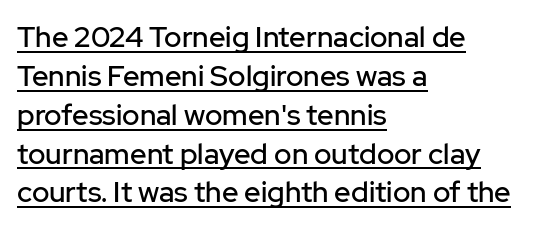
The image shows 29 px sans-serif type, upright; set left-aligned, normal line spacing (1.34x), normal letter spacing, underlined; low stroke contrast and a medium x-height.
